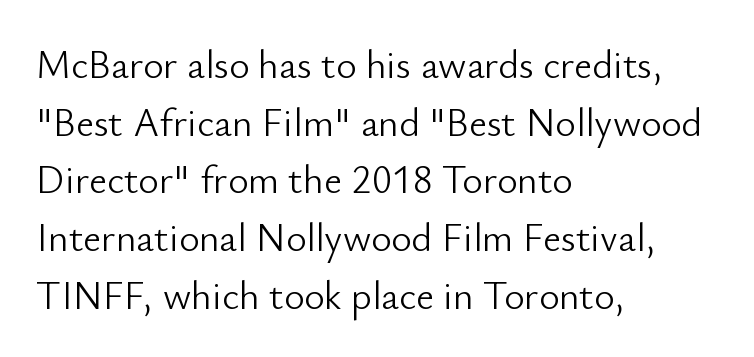
Q: Is the text bold? A: No.
Q: Is the text italic (slanted)? A: No, it is upright.
Q: Is the typeface a serif or a sans-serif typeface? A: Sans-serif.
Q: Is the text underlined? A: No.
Q: How is the paragraph aligned? A: Left-aligned.
Q: Is the spacing between letters normal or unusually wide? A: Normal.
Q: Is the spacing between lines tight, normal or loose? A: Normal.
Q: Width (condensed, normal, or wide)? A: Normal.
Q: Stroke contrast? A: Low.
Q: x-height? A: Small.
Q: Monospaced? A: No.
